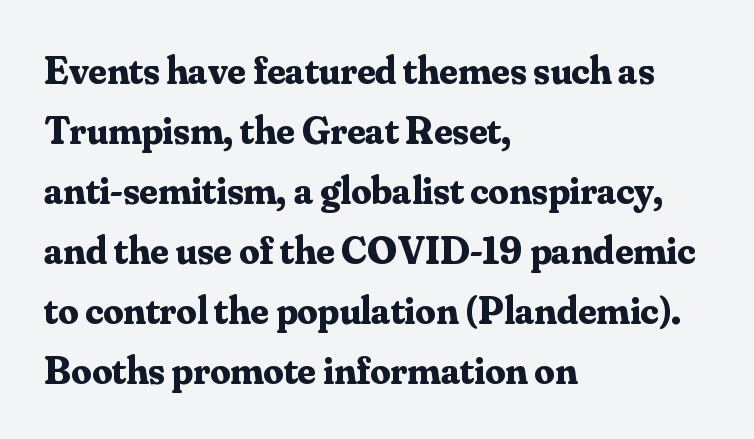
Do the characters align in a grid? No, the font is proportional. Yep, those are serifs on the letters. Layout note: lines flush left. The lettering holds an erect, upright posture throughout. Unmarked baselines from the first word to the last.
